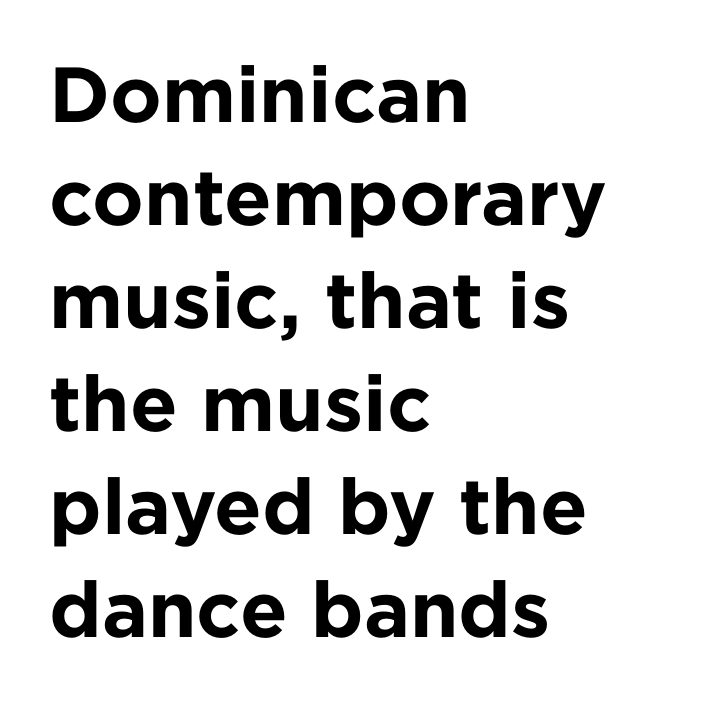
The image shows 78 px bold sans-serif type, upright; set left-aligned, normal line spacing (1.32x), normal letter spacing, not underlined; low stroke contrast and a medium x-height.
